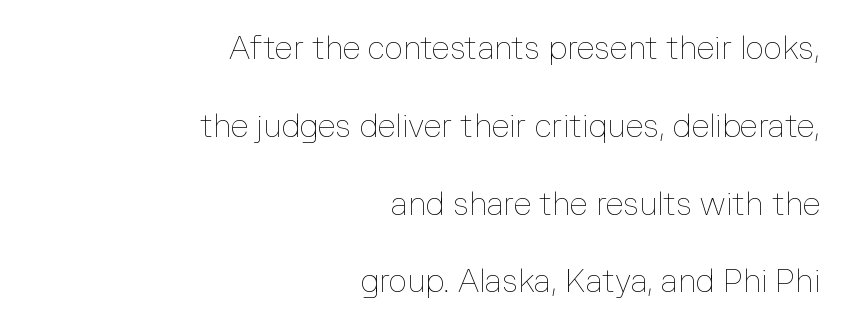
Q: Is the text bold? A: No.
Q: Is the text italic (slanted)? A: No, it is upright.
Q: Is the text underlined? A: No.
Q: How is the paragraph aligned? A: Right-aligned.
Q: Is the spacing between letters normal or unusually wide? A: Normal.
Q: Is the spacing between lines tight, normal or loose? A: Loose.
Q: Width (condensed, normal, or wide)? A: Normal.
Q: Stroke contrast? A: Low.
Q: x-height? A: Medium.
Q: Monospaced? A: No.
